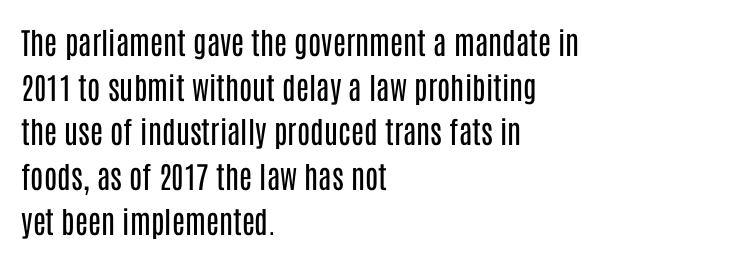
Q: Is the text bold? A: No.
Q: Is the text italic (slanted)? A: No, it is upright.
Q: Is the typeface a serif or a sans-serif typeface? A: Sans-serif.
Q: Is the text underlined? A: No.
Q: How is the paragraph aligned? A: Left-aligned.
Q: Is the spacing between letters normal or unusually wide? A: Normal.
Q: Is the spacing between lines tight, normal or loose? A: Normal.
Q: Width (condensed, normal, or wide)? A: Condensed.
Q: Stroke contrast? A: Low.
Q: x-height? A: Large.
Q: Monospaced? A: No.
